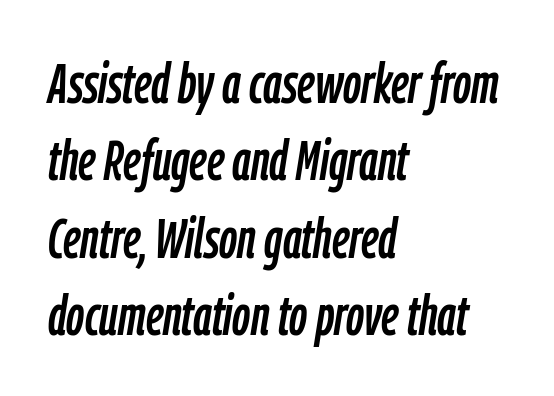
Q: Is the text italic (slanted)? A: Yes, it leans right by about 9 degrees.
Q: Is the text underlined? A: No.
Q: How is the paragraph aligned? A: Left-aligned.
Q: Is the spacing between letters normal or unusually wide? A: Normal.
Q: Is the spacing between lines tight, normal or loose? A: Normal.
Q: Width (condensed, normal, or wide)? A: Condensed.
Q: Stroke contrast? A: Low.
Q: x-height? A: Medium.
Q: Monospaced? A: No.
